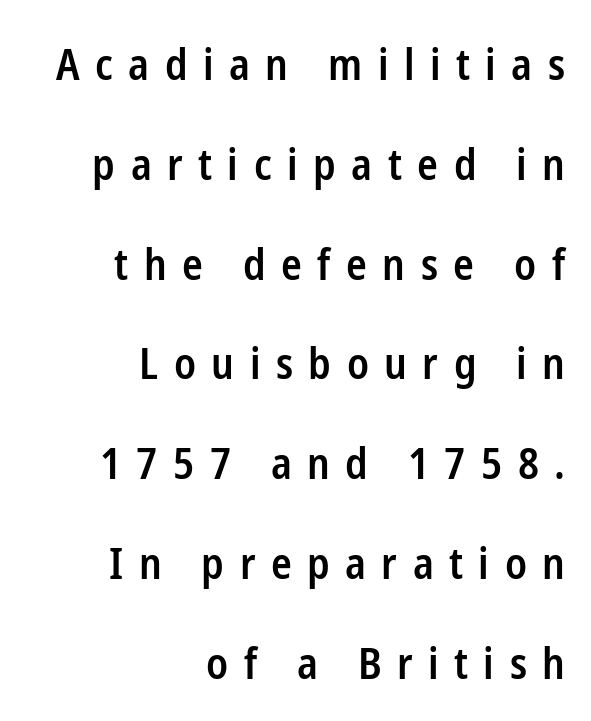
Q: Is the text bold? A: Semi-bold.
Q: Is the text italic (slanted)? A: No, it is upright.
Q: Is the typeface a serif or a sans-serif typeface? A: Sans-serif.
Q: Is the text underlined? A: No.
Q: How is the paragraph aligned? A: Right-aligned.
Q: Is the spacing between letters normal or unusually wide? A: Unusually wide.
Q: Is the spacing between lines tight, normal or loose? A: Loose.
Q: Width (condensed, normal, or wide)? A: Condensed.
Q: Stroke contrast? A: Low.
Q: x-height? A: Medium.
Q: Monospaced? A: No.
